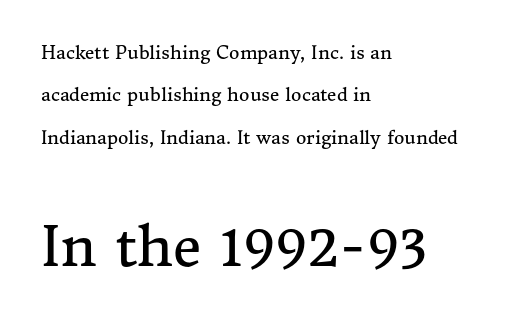
The image shows 55 px regular-weight serif type, upright; set left-aligned, loose line spacing (2.36x), normal letter spacing, not underlined; the second (bottom) block is 3.06x larger; medium stroke contrast and a medium x-height.
